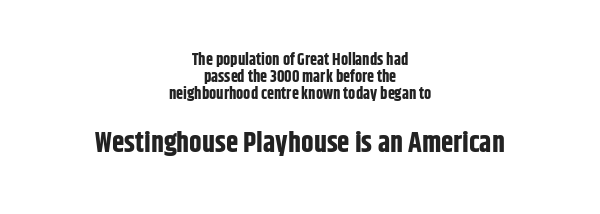
Q: Is the text bold? A: Yes.
Q: Is the text italic (slanted)? A: No, it is upright.
Q: Is the typeface a serif or a sans-serif typeface? A: Sans-serif.
Q: Is the text underlined? A: No.
Q: How is the paragraph aligned? A: Centered.
Q: Is the spacing between letters normal or unusually wide? A: Normal.
Q: Is the spacing between lines tight, normal or loose? A: Tight.
Q: Which block of text is set in a larger size, the first (top) or the second (bottom)? A: The second (bottom) one.
Q: Width (condensed, normal, or wide)? A: Condensed.
Q: Stroke contrast? A: Low.
Q: x-height? A: Large.
Q: Monospaced? A: No.
